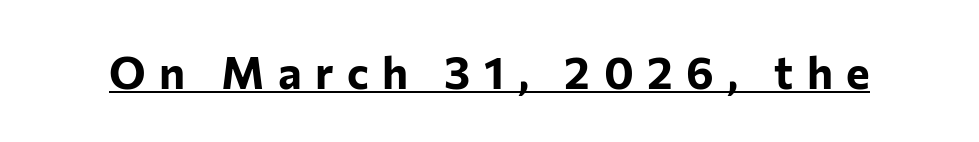
The image shows 45 px bold sans-serif type, upright; set unusually wide letter spacing (+0.3 em), underlined; low stroke contrast and a medium x-height.
